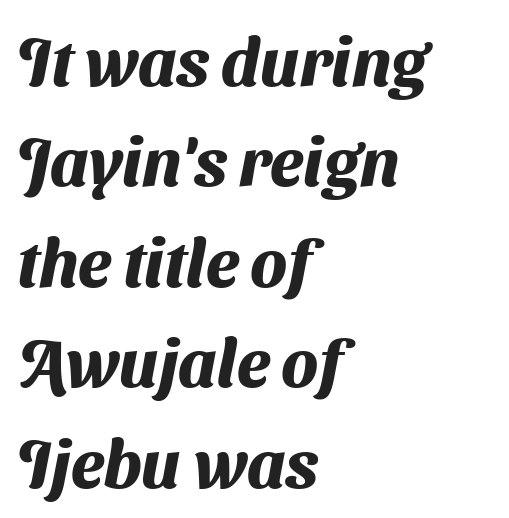
Q: Is the text bold? A: Yes.
Q: Is the typeface a serif or a sans-serif typeface? A: Sans-serif.
Q: Is the text underlined? A: No.
Q: How is the paragraph aligned? A: Left-aligned.
Q: Is the spacing between letters normal or unusually wide? A: Normal.
Q: Is the spacing between lines tight, normal or loose? A: Normal.
Q: Width (condensed, normal, or wide)? A: Normal.
Q: Stroke contrast? A: Medium.
Q: x-height? A: Medium.
Q: Monospaced? A: No.
